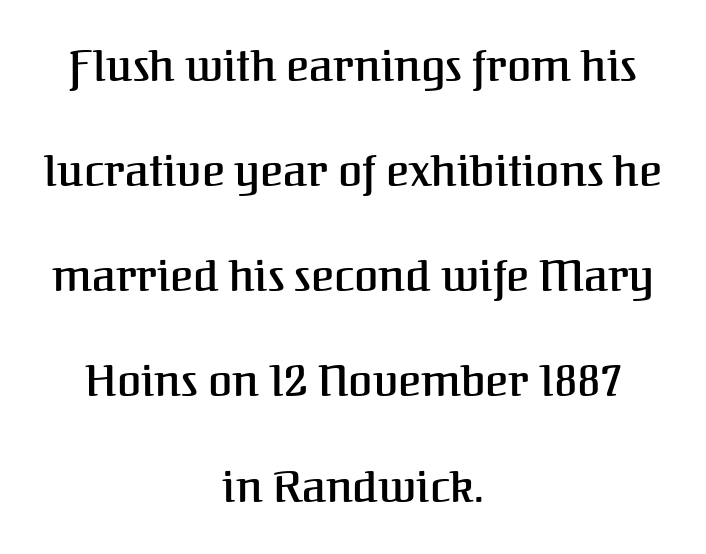
Q: Is the text bold? A: Semi-bold.
Q: Is the text italic (slanted)? A: No, it is upright.
Q: Is the typeface a serif or a sans-serif typeface? A: Serif.
Q: Is the text underlined? A: No.
Q: How is the paragraph aligned? A: Centered.
Q: Is the spacing between letters normal or unusually wide? A: Normal.
Q: Is the spacing between lines tight, normal or loose? A: Loose.
Q: Width (condensed, normal, or wide)? A: Normal.
Q: Stroke contrast? A: Medium.
Q: x-height? A: Medium.
Q: Monospaced? A: No.
